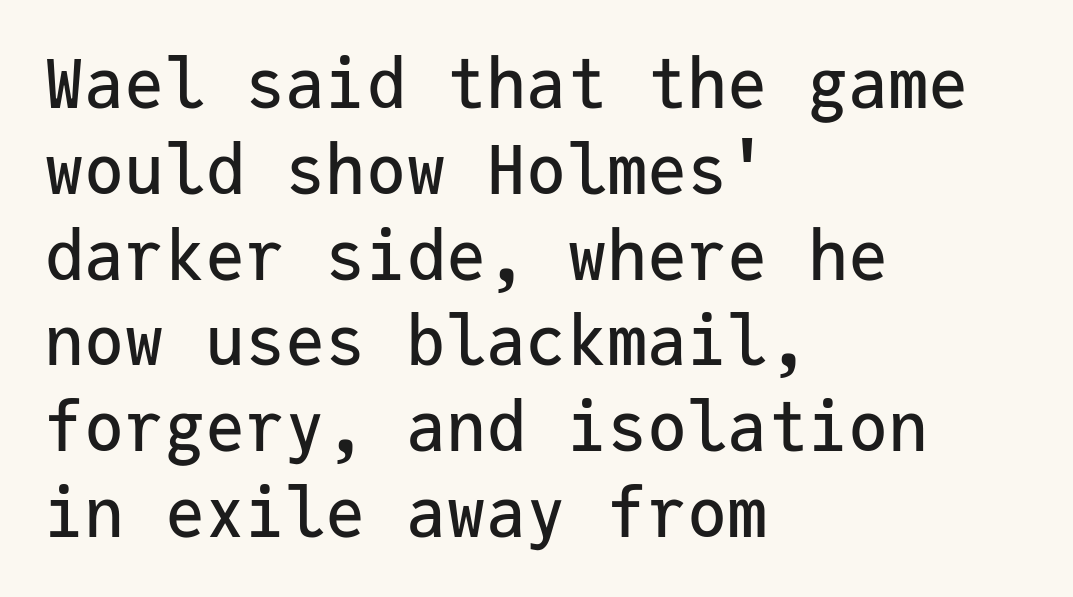
The image shows 67 px sans-serif type, upright, monospaced; set left-aligned, normal line spacing (1.28x), normal letter spacing, not underlined; low stroke contrast and a medium x-height.
